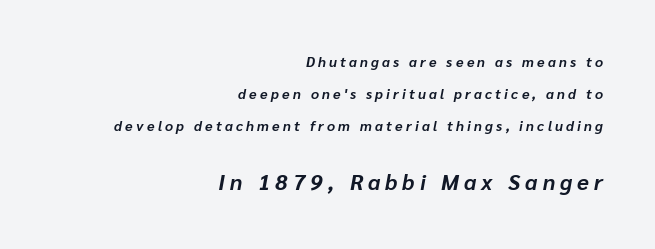
Q: Is the text bold? A: Yes.
Q: Is the text italic (slanted)? A: Yes, it leans right by about 10 degrees.
Q: Is the text underlined? A: No.
Q: How is the paragraph aligned? A: Right-aligned.
Q: Is the spacing between letters normal or unusually wide? A: Unusually wide.
Q: Is the spacing between lines tight, normal or loose? A: Loose.
Q: Which block of text is set in a larger size, the first (top) or the second (bottom)? A: The second (bottom) one.
